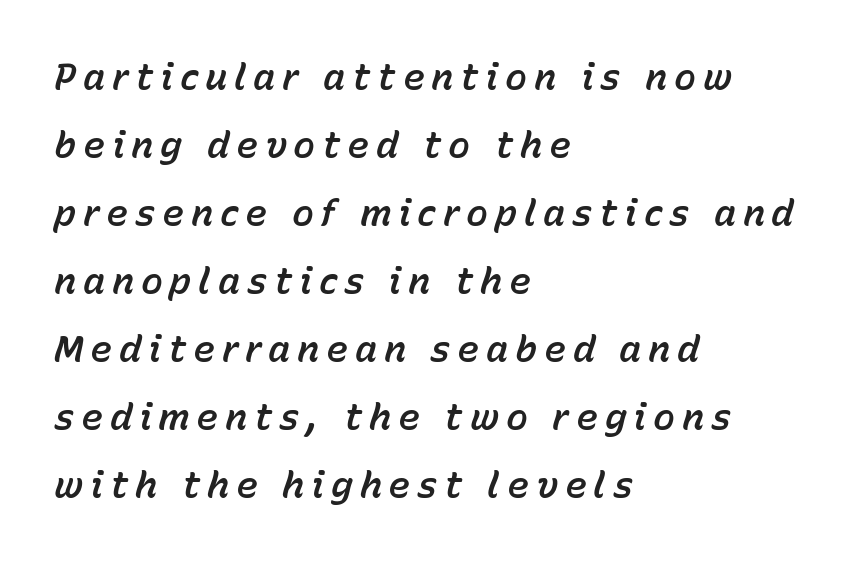
The face used here is proportionally spaced, like ordinary book or web type. Posture: slanted. The paragraph shown leans on its left margin. Anything drawn beneath the words? Only blank space.
